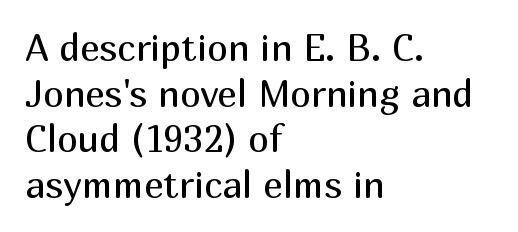
The image shows 37 px regular-weight sans-serif type, upright; set left-aligned, line spacing 1.23x, normal letter spacing, not underlined; medium stroke contrast and a medium x-height.
